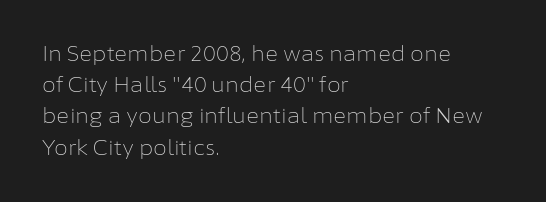
The image shows 20 px text type, upright; set left-aligned, normal line spacing (1.56x), normal letter spacing, not underlined.
